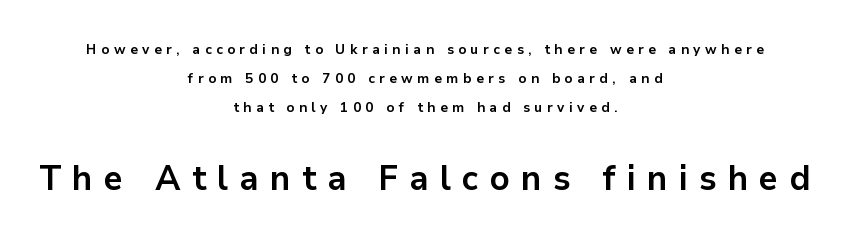
Upright lettering throughout. The lower block of text is set noticeably larger than the block above it. Varying glyph widths throughout — classic text-font behaviour. Compared with a flush-left layout, this one balances lines on the center instead. Between one letter and the next there's a generous, obvious gap. Airy leading.
